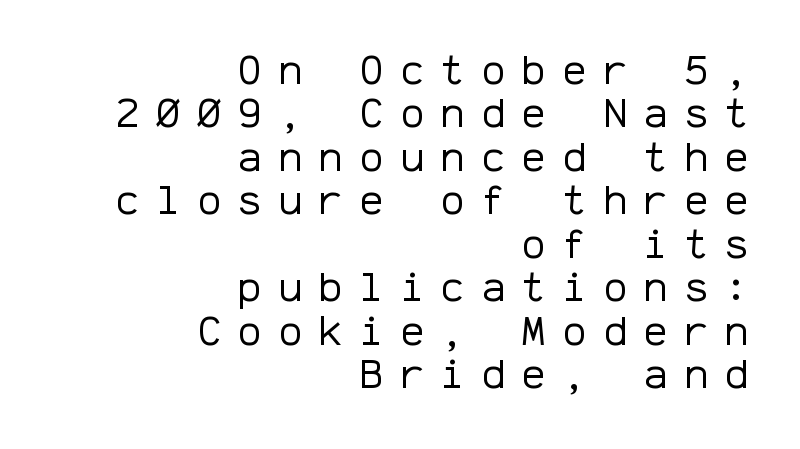
The image shows 41 px regular-weight sans-serif type, upright, monospaced; set right-aligned, tight line spacing (1.06x), unusually wide letter spacing (+0.39 em), not underlined; low stroke contrast and a medium x-height.
